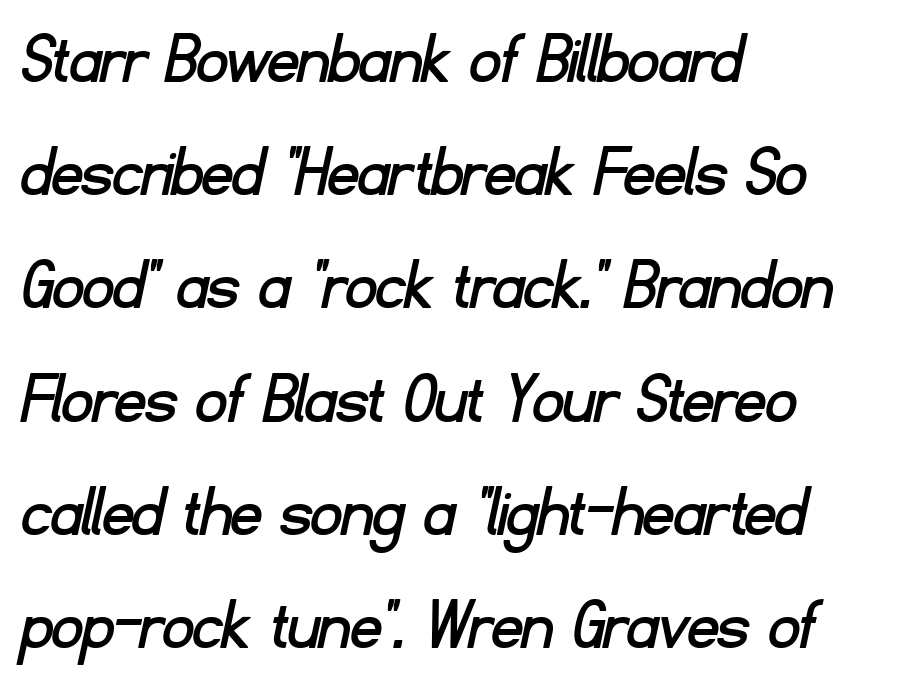
Q: Is the typeface a serif or a sans-serif typeface? A: Sans-serif.
Q: Is the text underlined? A: No.
Q: How is the paragraph aligned? A: Left-aligned.
Q: Is the spacing between letters normal or unusually wide? A: Normal.
Q: Is the spacing between lines tight, normal or loose? A: Normal.
Q: Width (condensed, normal, or wide)? A: Normal.
Q: Stroke contrast? A: Low.
Q: x-height? A: Small.
Q: Monospaced? A: No.
